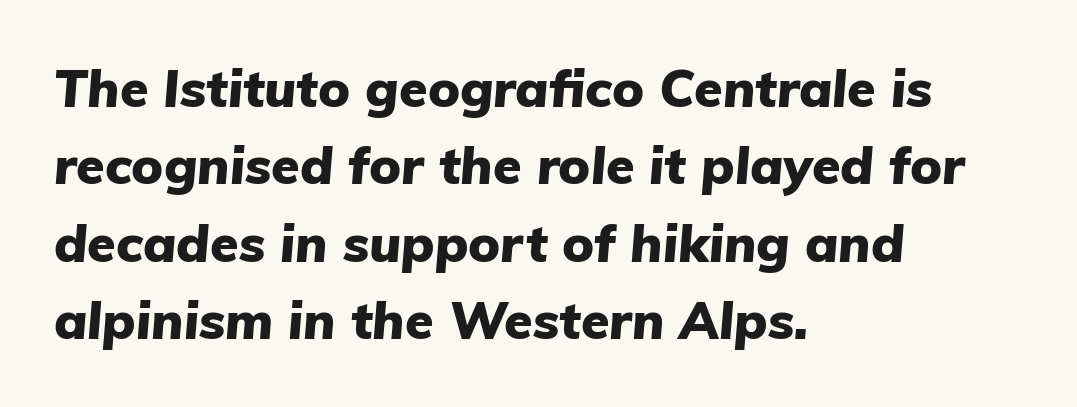
Q: Is the text bold? A: Yes.
Q: Is the text italic (slanted)? A: Yes, it leans right by about 5 degrees.
Q: Is the text underlined? A: No.
Q: How is the paragraph aligned? A: Left-aligned.
Q: Is the spacing between letters normal or unusually wide? A: Normal.
Q: Is the spacing between lines tight, normal or loose? A: Normal.
Q: Width (condensed, normal, or wide)? A: Normal.
Q: Stroke contrast? A: Low.
Q: x-height? A: Medium.
Q: Monospaced? A: No.
